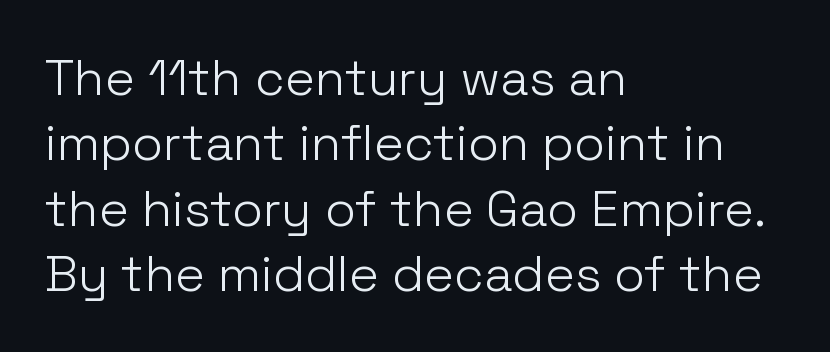
Weight: not bold — regular or lighter. One glance says typical: line gaps are just what's usual. The rendering shows plain stroke endings on the letterforms — a sans-serif design. The face used here is proportionally spaced, like ordinary book or web type.
